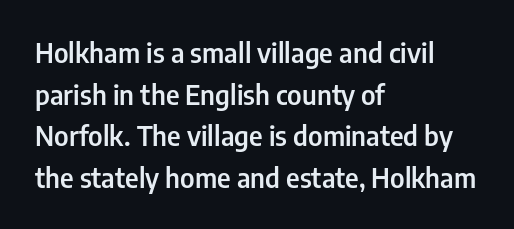
The image shows 27 px text type, upright; set left-aligned, normal line spacing (1.54x), normal letter spacing, not underlined.
